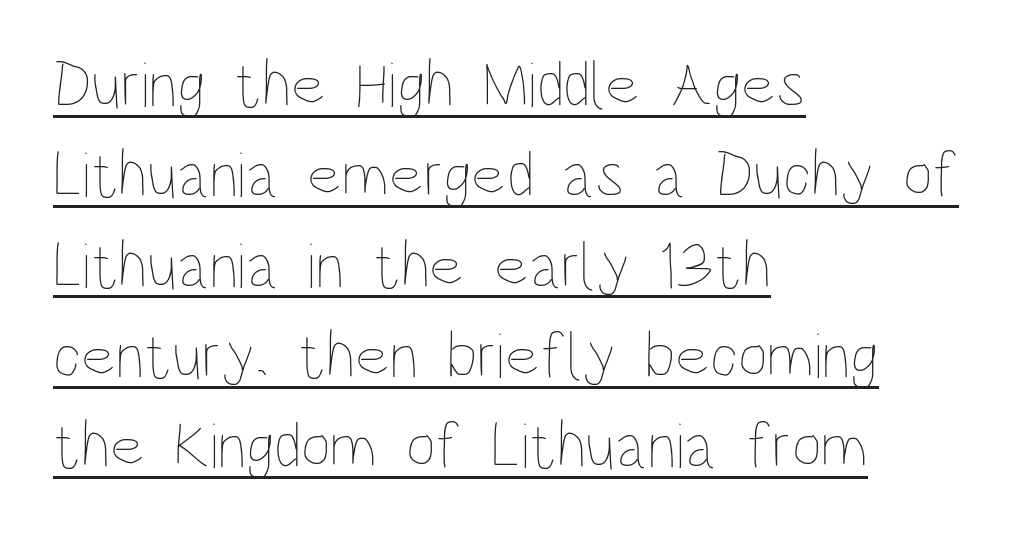
The compositor pushed each line to the left boundary. Here the designer chose a conventional face with non-uniform glyph widths. Characters remain perfectly vertical along every line. The typesetter has applied underlining to the passage shown. What stands out about the letter spacing? Nothing — it is the standard amount.
